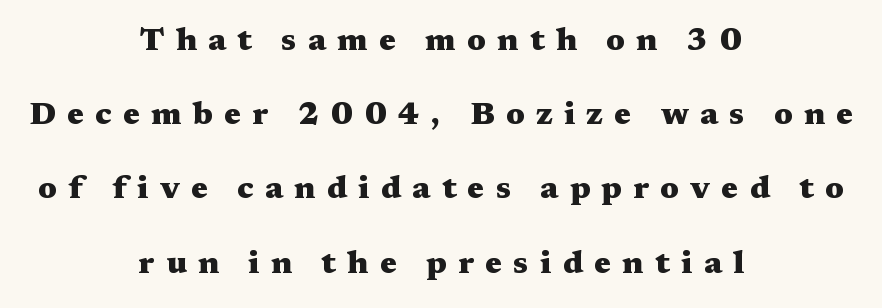
Q: Is the text bold? A: Yes.
Q: Is the text italic (slanted)? A: No, it is upright.
Q: Is the typeface a serif or a sans-serif typeface? A: Serif.
Q: Is the text underlined? A: No.
Q: How is the paragraph aligned? A: Centered.
Q: Is the spacing between letters normal or unusually wide? A: Unusually wide.
Q: Is the spacing between lines tight, normal or loose? A: Loose.
Q: Width (condensed, normal, or wide)? A: Wide.
Q: Stroke contrast? A: Medium.
Q: x-height? A: Medium.
Q: Monospaced? A: No.
